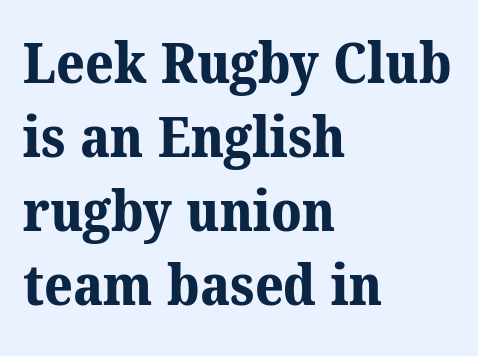
{"serif": "yes", "bold": "yes", "weight": "bold", "width": "normal", "stroke_contrast": "medium", "x_height": "medium", "monospaced": "no", "underline": "no", "align": "left", "line_spacing": "normal", "line_spacing_ratio": 1.32, "letter_spacing": "normal", "letter_spacing_em": 0.0, "glyph_px": 56}
